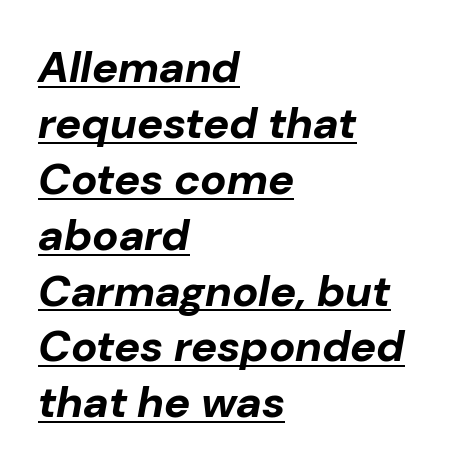
{"italic": "yes", "lean": "right", "slant_degrees": 10, "bold": "yes", "weight": "bold", "width": "normal", "stroke_contrast": "low", "x_height": "medium", "monospaced": "no", "underline": "yes", "align": "left", "line_spacing": "normal", "line_spacing_ratio": 1.27, "letter_spacing": "normal", "letter_spacing_em": 0.0, "glyph_px": 44}
